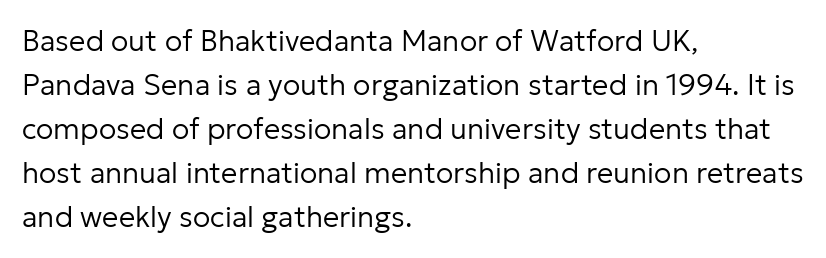
The image shows 29 px regular-weight sans-serif type, upright; set left-aligned, normal line spacing (1.52x), normal letter spacing, not underlined; low stroke contrast and a medium x-height.
